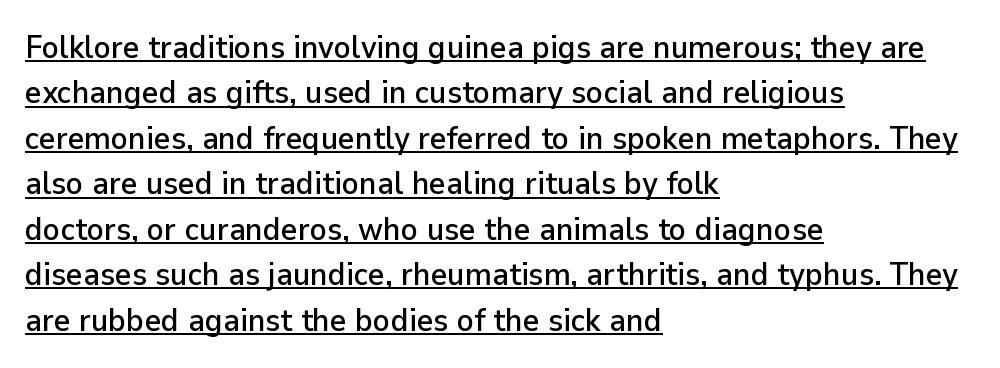
{"serif": "no", "italic": "no", "width": "normal", "stroke_contrast": "low", "x_height": "medium", "monospaced": "no", "underline": "yes", "align": "left", "line_spacing": "normal", "line_spacing_ratio": 1.42, "letter_spacing": "normal", "letter_spacing_em": 0.0, "glyph_px": 32}
